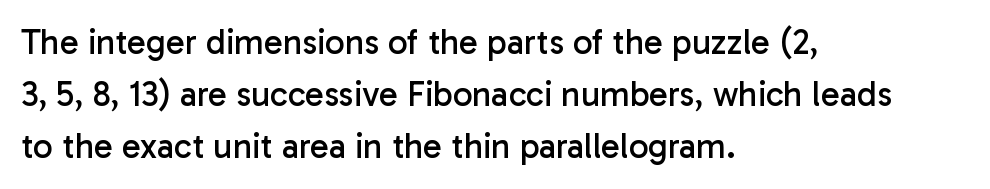
Q: Is the text bold? A: No.
Q: Is the text italic (slanted)? A: No, it is upright.
Q: Is the typeface a serif or a sans-serif typeface? A: Sans-serif.
Q: Is the text underlined? A: No.
Q: How is the paragraph aligned? A: Left-aligned.
Q: Is the spacing between letters normal or unusually wide? A: Normal.
Q: Is the spacing between lines tight, normal or loose? A: Normal.
Q: Width (condensed, normal, or wide)? A: Normal.
Q: Stroke contrast? A: Low.
Q: x-height? A: Medium.
Q: Monospaced? A: No.
